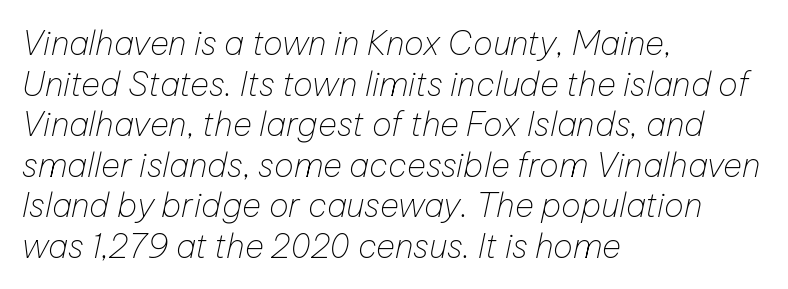
The passage shown is not bold in any degree. Proportional: the letters do not fall into vertical columns. The text block is weighted toward the left margin, trailing off unevenly rightward. The rendering applies a slant to the glyphs.
